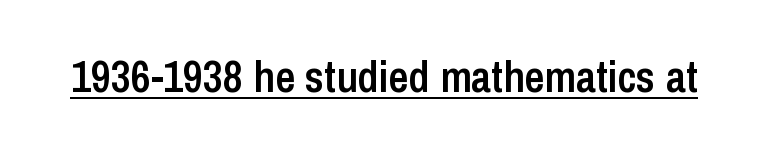
{"serif": "no", "italic": "no", "bold": "semi", "weight": "semibold", "width": "condensed", "stroke_contrast": "low", "x_height": "medium", "monospaced": "no", "underline": "yes", "letter_spacing": "normal", "letter_spacing_em": 0.0, "glyph_px": 44}
